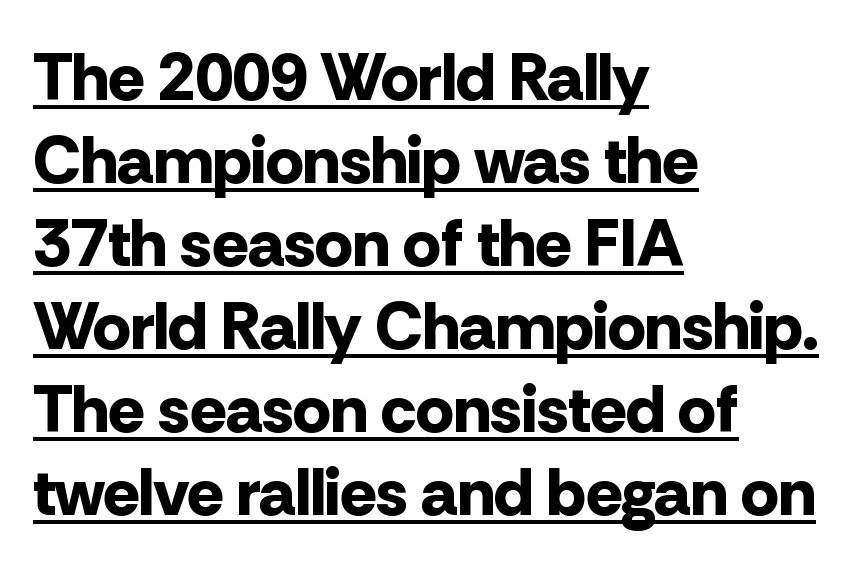
The image shows 67 px bold sans-serif type, upright; set left-aligned, line spacing 1.24x, normal letter spacing, underlined; low stroke contrast and a medium x-height.
